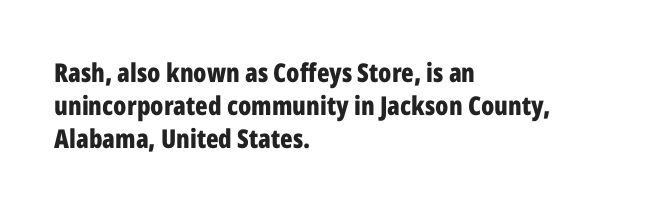
{"italic": "no", "bold": "yes", "underline": "no", "align": "left", "line_spacing": "normal", "line_spacing_ratio": 1.26, "letter_spacing": "normal", "letter_spacing_em": 0.0, "glyph_px": 26}
